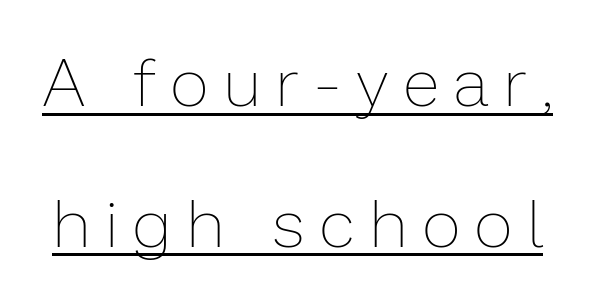
Q: Is the text bold? A: No.
Q: Is the text italic (slanted)? A: No, it is upright.
Q: Is the text underlined? A: Yes.
Q: Is the spacing between letters normal or unusually wide? A: Unusually wide.
Q: Is the spacing between lines tight, normal or loose? A: Loose.
Q: Width (condensed, normal, or wide)? A: Normal.
Q: Stroke contrast? A: Low.
Q: x-height? A: Medium.
Q: Monospaced? A: No.
